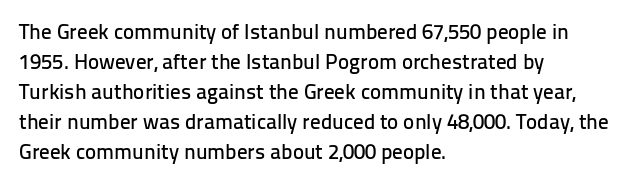
The gaps between neighbouring characters are ordinary and unremarkable. This rendering uses left alignment, leaving the right contour irregular. Horizontal bands of white between lines are of average thickness. The strip under each line holds only bare page. It's the straight-up-and-down kind of type.
